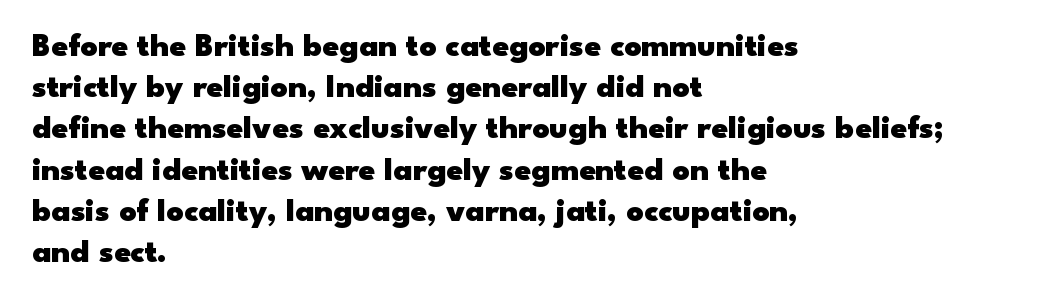
Unlike a traditional serif, this face leaves its strokes unadorned. Does extra space separate the letters? No, they use regular spacing. This sample has the flowing, uneven cadence of proportional lettering. These lines stack with their left ends in a neat column.
